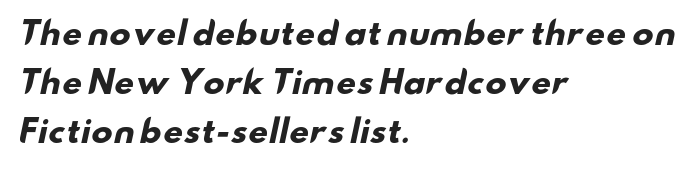
The foot of each line stays bare and open. Visually the block forms a straight wall on the left and a jagged coastline on the right. Caption: standard tracking, unaltered. These lines are rendered in a variable-pitch font. Caption: bold face, heavy strokes. Evenly set lines give the paragraph a standard silhouette.
